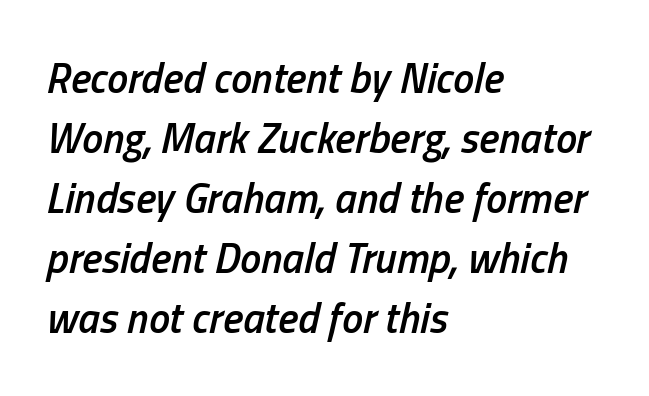
Q: Is the text bold? A: Semi-bold.
Q: Is the text italic (slanted)? A: Yes, it leans right by about 13 degrees.
Q: Is the text underlined? A: No.
Q: How is the paragraph aligned? A: Left-aligned.
Q: Is the spacing between letters normal or unusually wide? A: Normal.
Q: Is the spacing between lines tight, normal or loose? A: Normal.
Q: Width (condensed, normal, or wide)? A: Condensed.
Q: Stroke contrast? A: Low.
Q: x-height? A: Medium.
Q: Monospaced? A: No.
